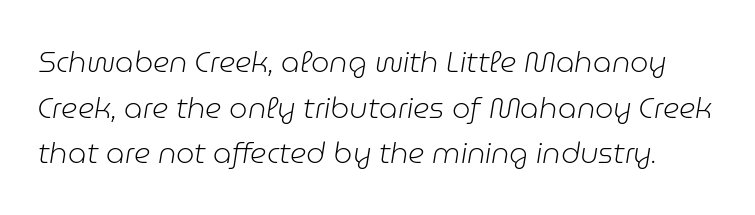
{"italic": "yes", "lean": "right", "slant_degrees": 9, "bold": "no", "weight": "light", "width": "normal", "stroke_contrast": "low", "x_height": "medium", "monospaced": "no", "underline": "no", "line_spacing": "normal", "line_spacing_ratio": 1.57, "letter_spacing": "normal", "letter_spacing_em": 0.0, "glyph_px": 29}
